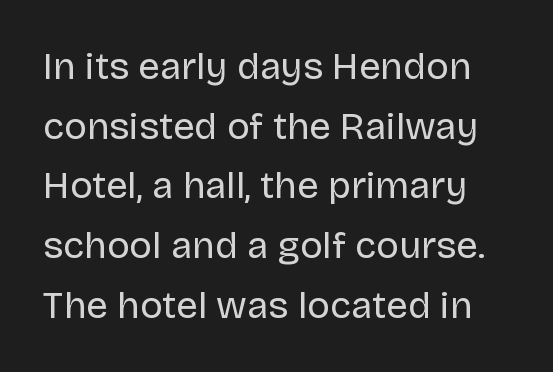
{"serif": "no", "italic": "no", "bold": "no", "weight": "regular", "width": "normal", "stroke_contrast": "low", "x_height": "large", "monospaced": "no", "underline": "no", "line_spacing": "normal", "line_spacing_ratio": 1.57, "letter_spacing": "normal", "letter_spacing_em": 0.0, "glyph_px": 38}
